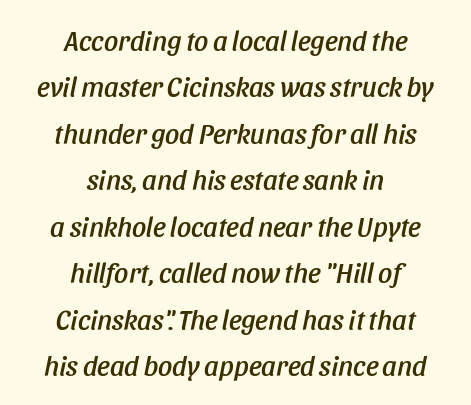
Q: Is the text italic (slanted)? A: Yes, it leans right by about 11 degrees.
Q: Is the text underlined? A: No.
Q: How is the paragraph aligned? A: Centered.
Q: Is the spacing between letters normal or unusually wide? A: Normal.
Q: Is the spacing between lines tight, normal or loose? A: Normal.
Q: Width (condensed, normal, or wide)? A: Condensed.
Q: Stroke contrast? A: Low.
Q: x-height? A: Large.
Q: Monospaced? A: No.
